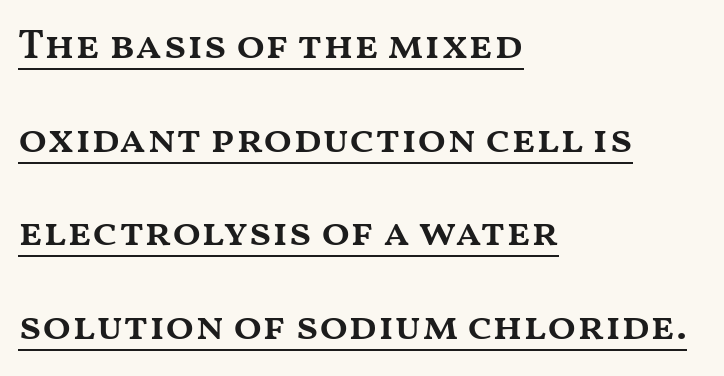
{"italic": "no", "bold": "semi", "weight": "semibold", "width": "wide", "stroke_contrast": "medium", "x_height": "medium", "monospaced": "no", "underline": "yes", "align": "left", "line_spacing": "loose", "line_spacing_ratio": 2.23, "letter_spacing": "normal", "letter_spacing_em": 0.0, "glyph_px": 42}
